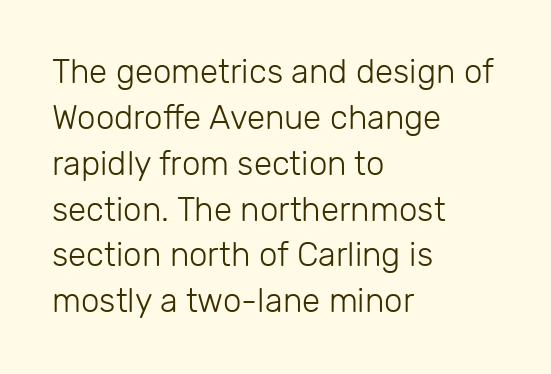
Here the glyphs are tracked normally, forming tight word shapes. The strip under each line holds only bare page. In terms of leading, this rendering sits right in the middle. Bold? No — there's no thickening of the strokes. Caption: multi-line text, flush left, ragged right. In terms of letterform style, serifs are entirely absent.
